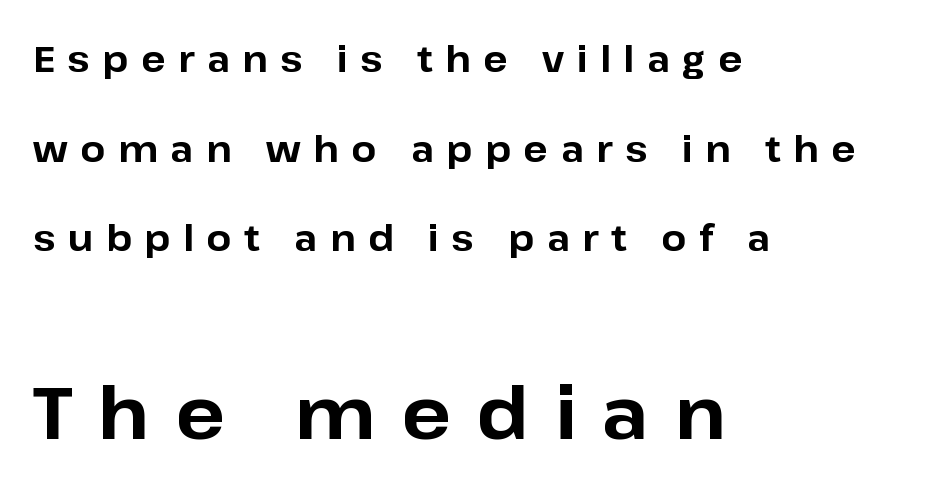
{"serif": "no", "italic": "no", "bold": "yes", "weight": "bold", "width": "normal", "stroke_contrast": "low", "x_height": "medium", "monospaced": "no", "underline": "no", "align": "left", "line_spacing": "loose", "line_spacing_ratio": 2.49, "letter_spacing": "wide", "letter_spacing_em": 0.35, "larger_block": "second", "size_ratio": 2.03, "glyph_px": 73}
